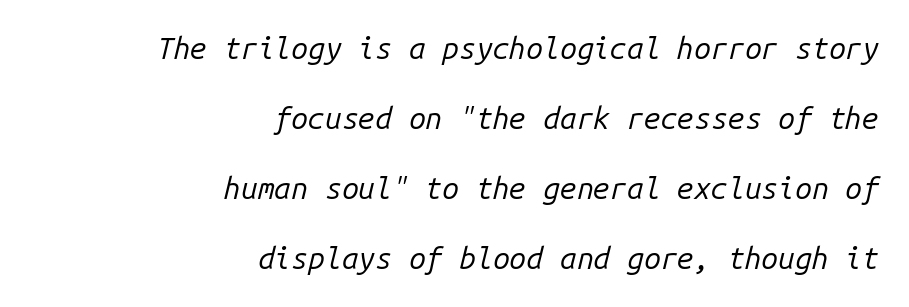
Q: Is the text bold? A: No.
Q: Is the text italic (slanted)? A: Yes, it leans right by about 14 degrees.
Q: Is the text underlined? A: No.
Q: How is the paragraph aligned? A: Right-aligned.
Q: Is the spacing between letters normal or unusually wide? A: Normal.
Q: Is the spacing between lines tight, normal or loose? A: Loose.
Q: Width (condensed, normal, or wide)? A: Normal.
Q: Stroke contrast? A: Low.
Q: x-height? A: Medium.
Q: Monospaced? A: Yes.
